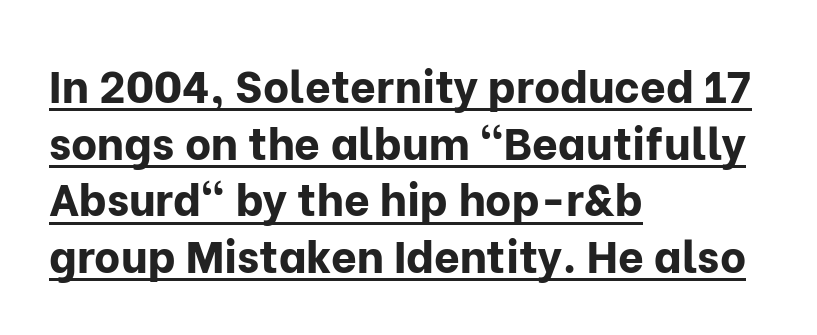
The image shows 45 px bold sans-serif type, upright; set left-aligned, normal line spacing (1.26x), normal letter spacing, underlined; low stroke contrast and a medium x-height.
